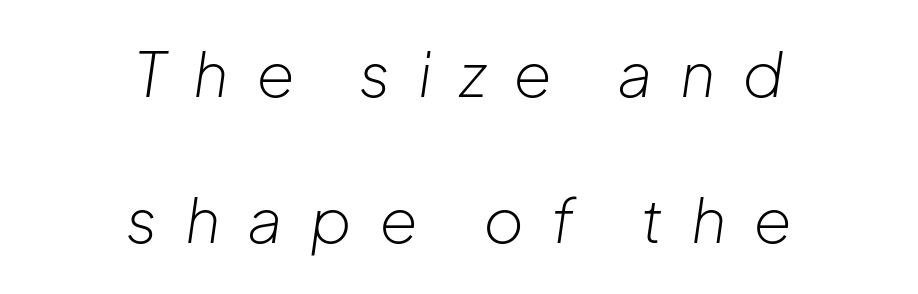
Q: Is the text bold? A: No.
Q: Is the text italic (slanted)? A: Yes, it leans right by about 8 degrees.
Q: Is the text underlined? A: No.
Q: How is the paragraph aligned? A: Centered.
Q: Is the spacing between letters normal or unusually wide? A: Unusually wide.
Q: Is the spacing between lines tight, normal or loose? A: Loose.
Q: Width (condensed, normal, or wide)? A: Normal.
Q: Stroke contrast? A: Low.
Q: x-height? A: Medium.
Q: Monospaced? A: No.
